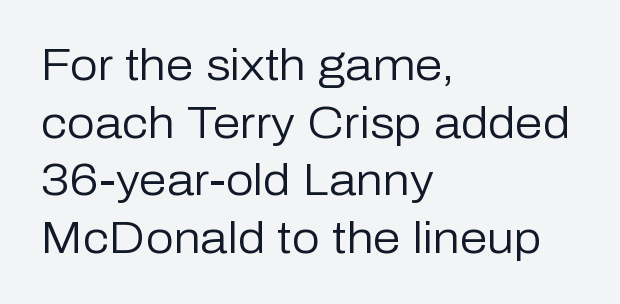
The setting favours the left margin, as ordinary paragraphs usually do. The designer went with a sans here, leaving each stem footless. The lettering stays uniformly vertical, giving the passage a roman look. Proportional: the letters do not fall into vertical columns.
